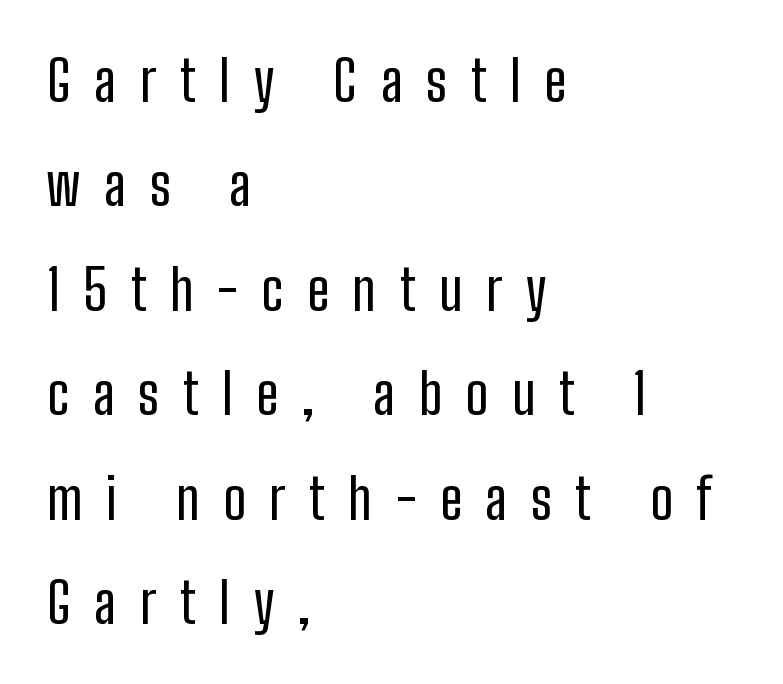
Q: Is the text italic (slanted)? A: No, it is upright.
Q: Is the typeface a serif or a sans-serif typeface? A: Sans-serif.
Q: Is the text underlined? A: No.
Q: How is the paragraph aligned? A: Left-aligned.
Q: Is the spacing between letters normal or unusually wide? A: Unusually wide.
Q: Is the spacing between lines tight, normal or loose? A: Loose.
Q: Width (condensed, normal, or wide)? A: Condensed.
Q: Stroke contrast? A: Low.
Q: x-height? A: Medium.
Q: Monospaced? A: No.
